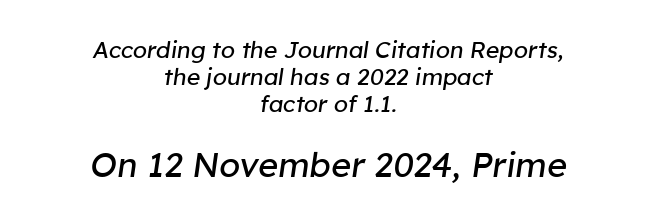
The image shows 34 px regular-weight type, italic (leaning right); set centered, line spacing 1.17x, normal letter spacing, not underlined; the second (bottom) block is 1.48x larger; low stroke contrast and a medium x-height.
